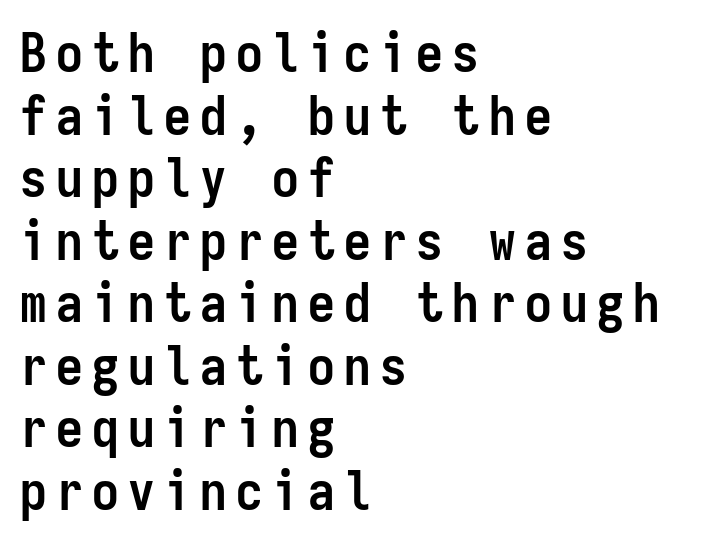
{"serif": "no", "italic": "no", "bold": "yes", "weight": "semibold", "width": "condensed", "stroke_contrast": "low", "x_height": "medium", "monospaced": "yes", "underline": "no", "align": "left", "line_spacing_ratio": 1.18, "glyph_px": 53}
